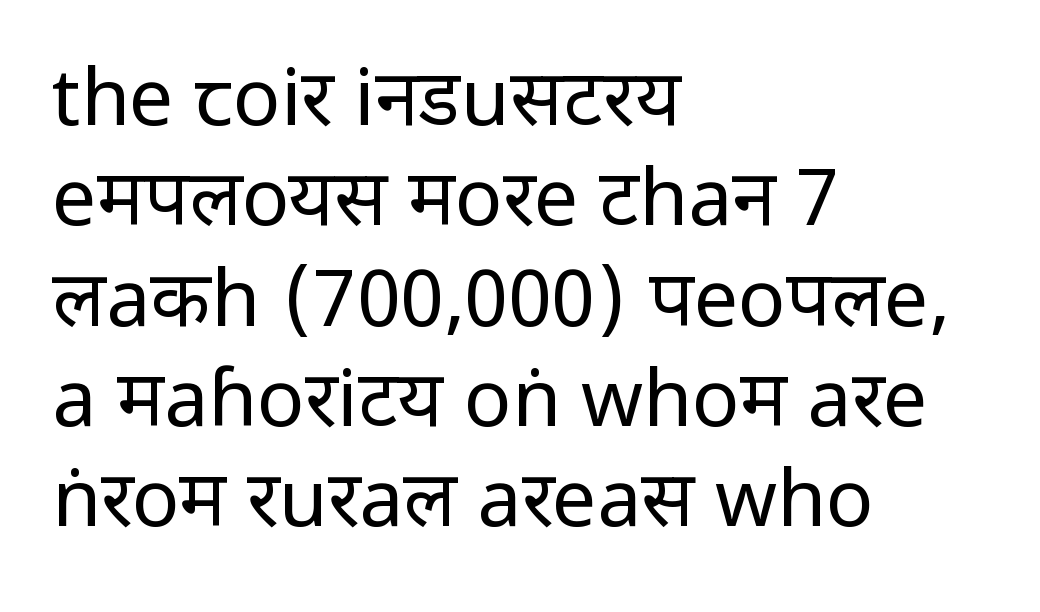
The cut favours lightness, reaching ordinary text weight at its darkest. Is this a sans? Yes — the strokes have no serifs. A typesetter would call this proportional, since set widths differ per character. The typography opts for an upright posture over an oblique one.
